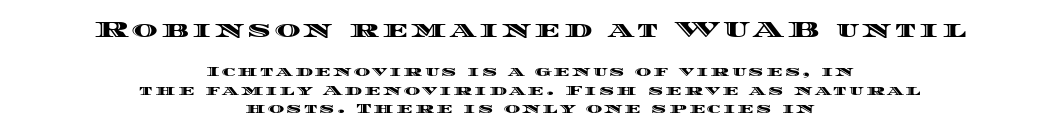
{"italic": "no", "underline": "no", "align": "center", "line_spacing": "normal", "line_spacing_ratio": 1.31, "larger_block": "first", "size_ratio": 1.57, "glyph_px": 22}
